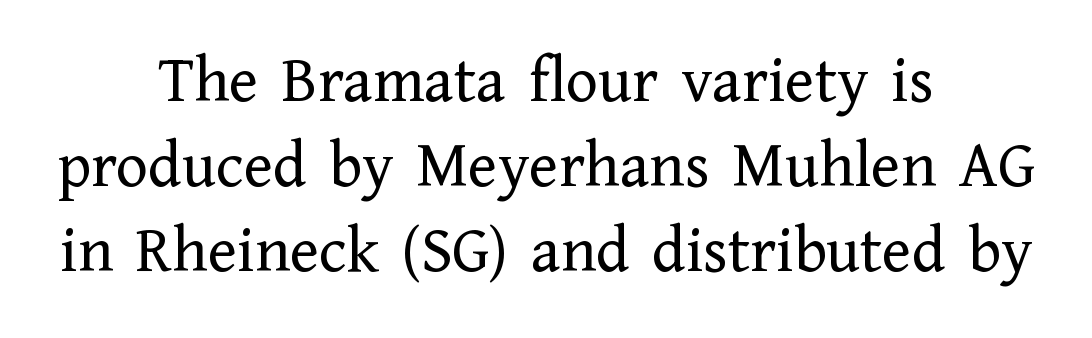
Q: Is the text bold? A: No.
Q: Is the text italic (slanted)? A: No, it is upright.
Q: Is the typeface a serif or a sans-serif typeface? A: Serif.
Q: Is the text underlined? A: No.
Q: How is the paragraph aligned? A: Centered.
Q: Is the spacing between letters normal or unusually wide? A: Normal.
Q: Is the spacing between lines tight, normal or loose? A: Normal.
Q: Width (condensed, normal, or wide)? A: Normal.
Q: Stroke contrast? A: Low.
Q: x-height? A: Medium.
Q: Monospaced? A: No.
